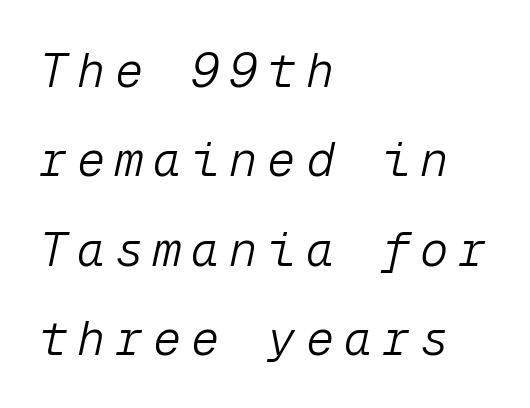
{"italic": "yes", "lean": "right", "slant_degrees": 12, "bold": "no", "weight": "light", "width": "normal", "stroke_contrast": "low", "x_height": "medium", "monospaced": "yes", "underline": "no", "align": "left", "line_spacing": "loose", "line_spacing_ratio": 1.9, "letter_spacing": "wide", "letter_spacing_em": 0.21, "glyph_px": 47}
